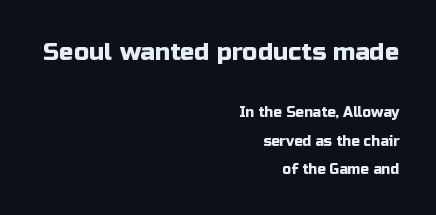
Inter-character spacing is left at the font's built-in metrics. The typography opts for an upright posture over an oblique one. Note: larger setting up top, smaller setting below. Right-aligned paragraph, ragged on the left. Nobody drew a line under any word here.
